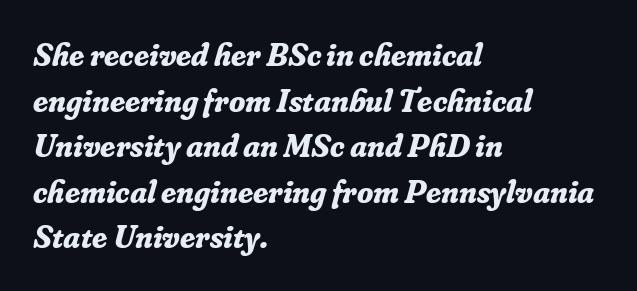
The image shows 33 px bold serif type, italic (leaning right); set left-aligned, normal line spacing (1.38x), normal letter spacing, not underlined; low stroke contrast and a small x-height.
